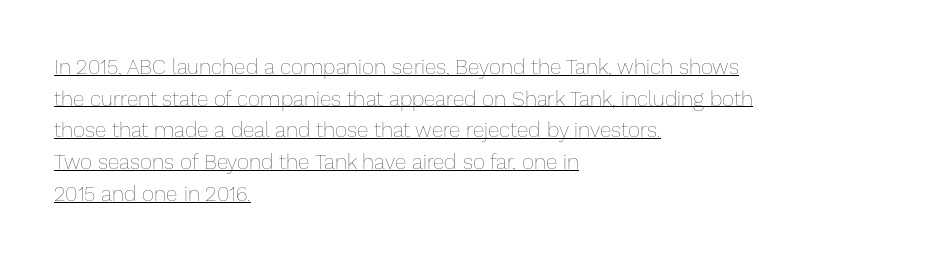
{"italic": "no", "bold": "no", "underline": "yes", "align": "left", "line_spacing": "normal", "line_spacing_ratio": 1.51, "letter_spacing": "normal", "letter_spacing_em": 0.0, "glyph_px": 21}
